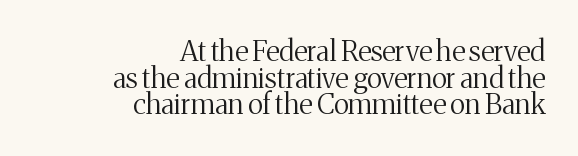
Descender tails drop into unmarked territory. Italic: no, the glyphs are upright roman. These lines stack with their right ends in a neat column. Classification — serif. The strokes are not fattened; the text isn't bold. Baseline-to-baseline distance is barely more than the letter height.
